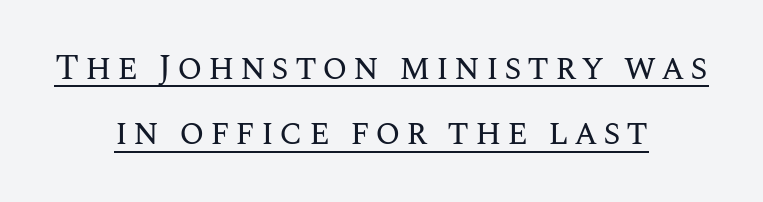
{"italic": "no", "bold": "no", "weight": "regular", "width": "normal", "stroke_contrast": "medium", "x_height": "large", "monospaced": "no", "underline": "yes", "align": "center", "line_spacing_ratio": 1.81, "glyph_px": 36}
